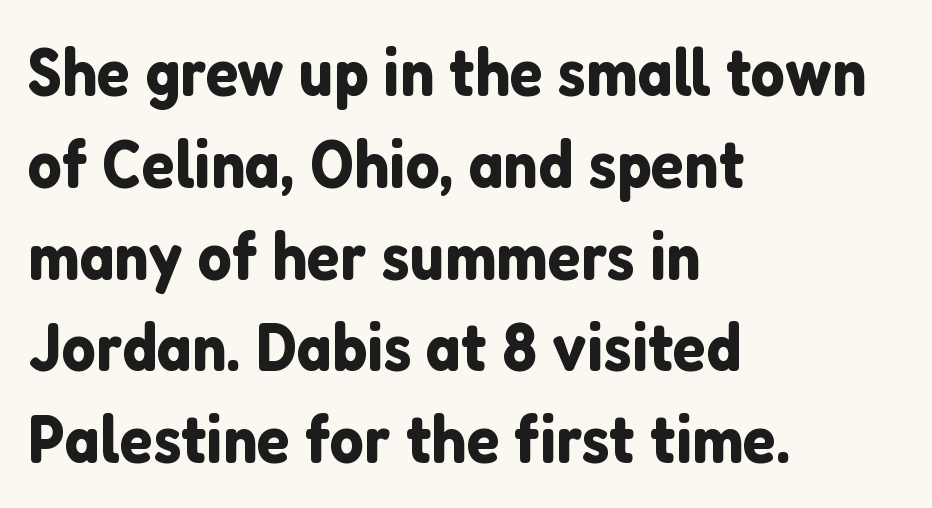
The image shows 68 px sans-serif type, upright; set left-aligned, normal line spacing (1.35x), normal letter spacing, not underlined; low stroke contrast and a medium x-height.
